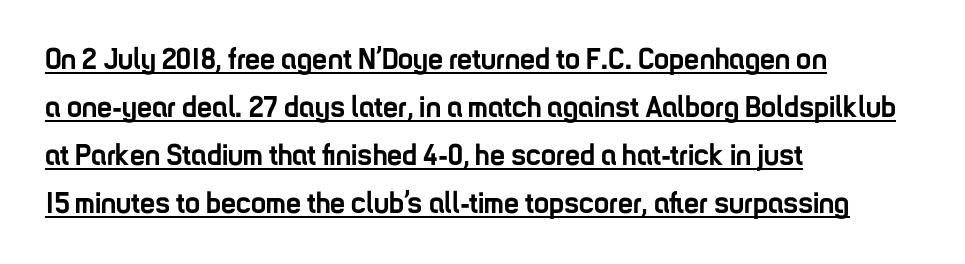
{"serif": "no", "italic": "no", "bold": "yes", "weight": "semibold", "width": "condensed", "stroke_contrast": "low", "x_height": "medium", "monospaced": "no", "underline": "yes", "align": "left", "line_spacing": "normal", "line_spacing_ratio": 1.6, "letter_spacing": "normal", "letter_spacing_em": 0.0, "glyph_px": 30}
